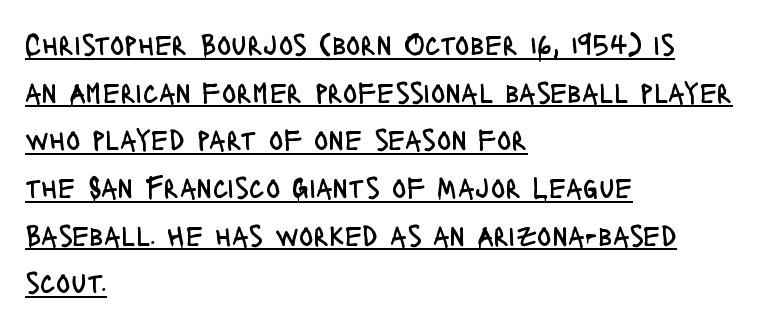
The image shows 30 px regular-weight, condensed sans-serif type, upright; set left-aligned, normal line spacing (1.59x), normal letter spacing, underlined; low stroke contrast and a large x-height.
